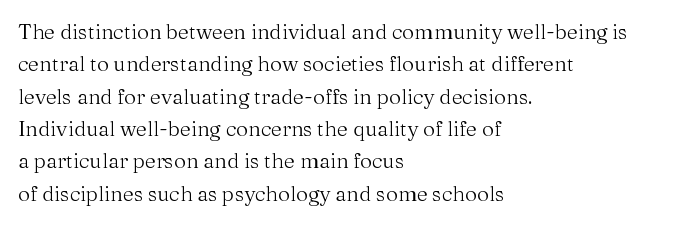
{"italic": "no", "bold": "no", "underline": "no", "align": "left", "line_spacing": "normal", "line_spacing_ratio": 1.54, "letter_spacing": "normal", "letter_spacing_em": 0.0, "glyph_px": 21}
